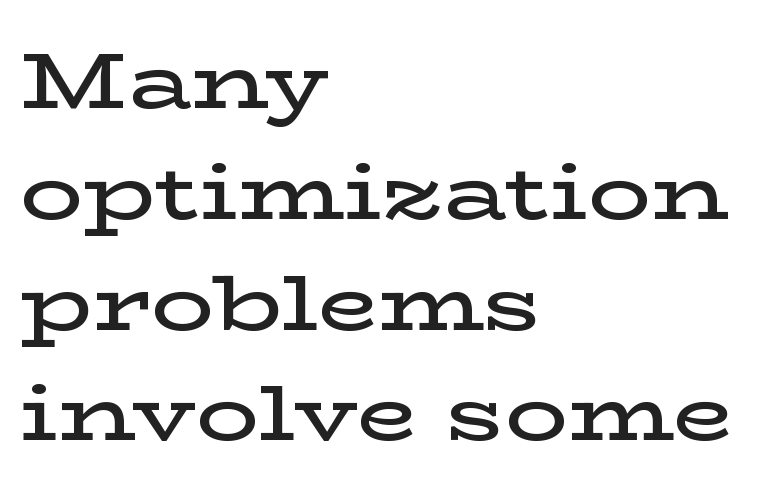
Q: Is the text bold? A: Semi-bold.
Q: Is the text italic (slanted)? A: No, it is upright.
Q: Is the typeface a serif or a sans-serif typeface? A: Serif.
Q: Is the text underlined? A: No.
Q: How is the paragraph aligned? A: Left-aligned.
Q: Is the spacing between letters normal or unusually wide? A: Normal.
Q: Is the spacing between lines tight, normal or loose? A: Normal.
Q: Width (condensed, normal, or wide)? A: Wide.
Q: Stroke contrast? A: Low.
Q: x-height? A: Medium.
Q: Monospaced? A: No.
